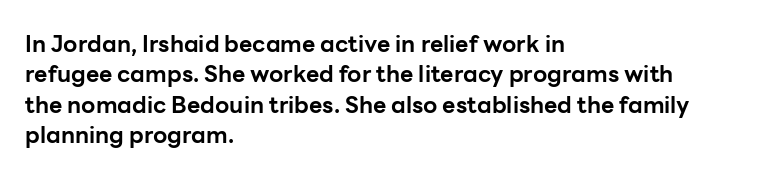
Each word holds together tightly as a unit, with standard inter-letter gaps. Typeset ragged right — the left edge is the straight one. Has an underline been added? It has not. The passage shown stacks its lines at a standard gap. A typesetter would mark this as roman, not italic. The passage shown is emphatically bold.
